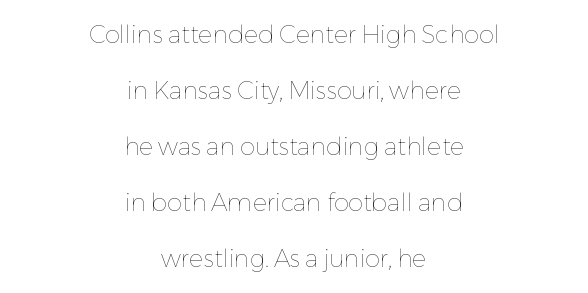
The image shows 24 px text type, upright; set centered, loose line spacing (2.33x), normal letter spacing, not underlined.
